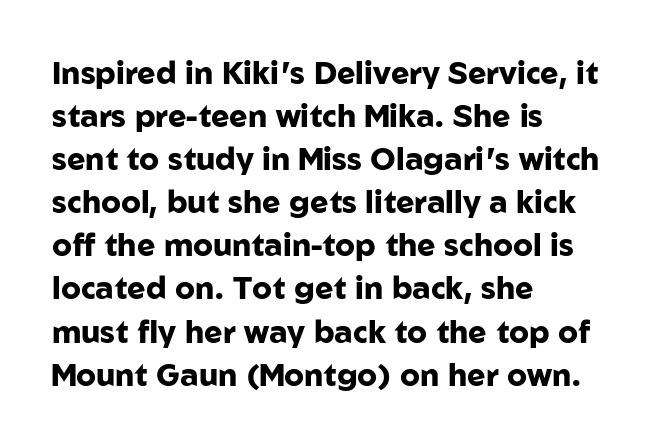
The type is set solid horizontally, with unmodified tracking. The paragraph shown leans on its left margin. This sample has the flowing, uneven cadence of proportional lettering. Heavy-handed strokes throughout: this text is bold. The area under the type is left untouched. Nope, no serifs anywhere on these letters.
